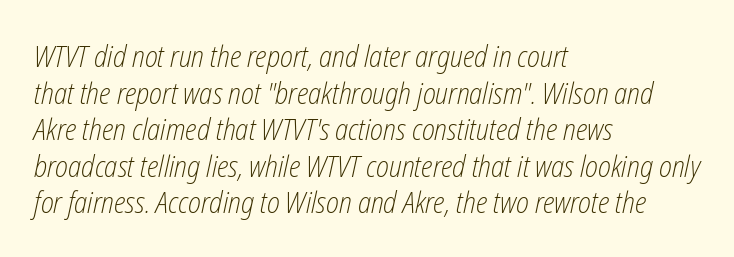
The space directly below the letters is spotless. Vertical stems look standard width or narrower in stroke. In CSS terms this would be text-align: left. The face used here is proportionally spaced, like ordinary book or web type. Observe the lean: these are italic letterforms.
